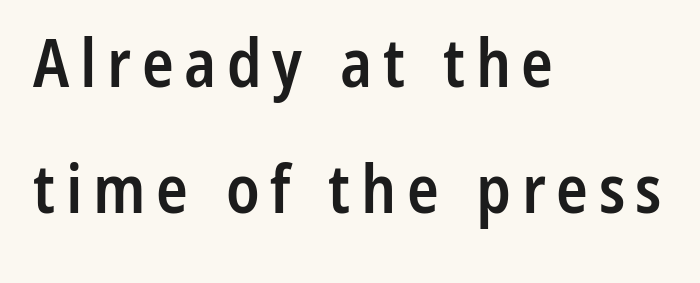
The image shows 66 px semibold, condensed sans-serif type, upright; set left-aligned, loose line spacing (1.91x), not underlined; low stroke contrast and a medium x-height.
